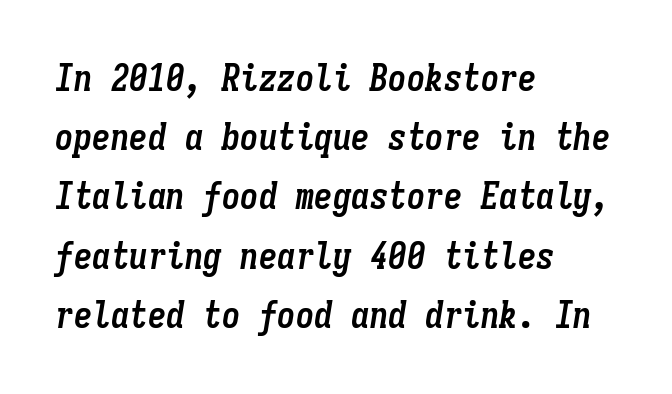
Q: Is the text bold? A: Yes.
Q: Is the text italic (slanted)? A: Yes, it leans right by about 9 degrees.
Q: Is the text underlined? A: No.
Q: How is the paragraph aligned? A: Left-aligned.
Q: Is the spacing between letters normal or unusually wide? A: Normal.
Q: Is the spacing between lines tight, normal or loose? A: Normal.
Q: Width (condensed, normal, or wide)? A: Condensed.
Q: Stroke contrast? A: Low.
Q: x-height? A: Medium.
Q: Monospaced? A: Yes.
